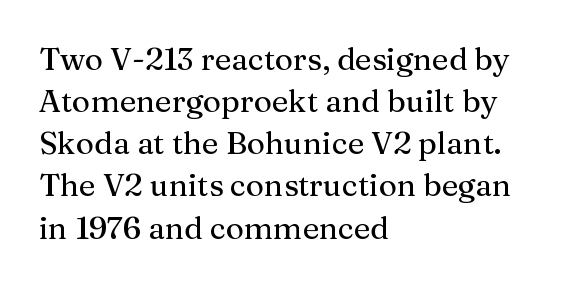
The lines sit at an ordinary, default distance from one another. The paragraph shown leans on its left margin. In terms of posture, this sample is upright. The letters sit at their default tracking, neither squeezed nor spread. Look at the bottom of the vertical strokes: they flare into serifs here. The gap between lines stays unmarked.
